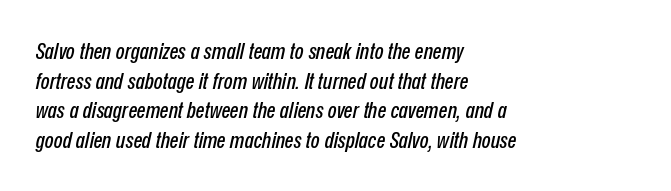
{"italic": "yes", "lean": "right", "slant_degrees": 12, "underline": "no", "align": "left", "line_spacing": "normal", "line_spacing_ratio": 1.29, "letter_spacing": "normal", "letter_spacing_em": 0.0, "glyph_px": 23}
